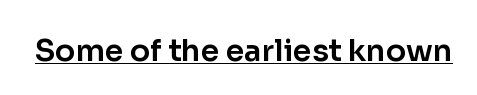
Characters remain perfectly vertical along every line. There is no visible air inserted between adjacent glyphs. Beneath each row of characters lies a ruled line. These lines are rendered in a variable-pitch font. What kind of face is this? One without serifs — a sans.
